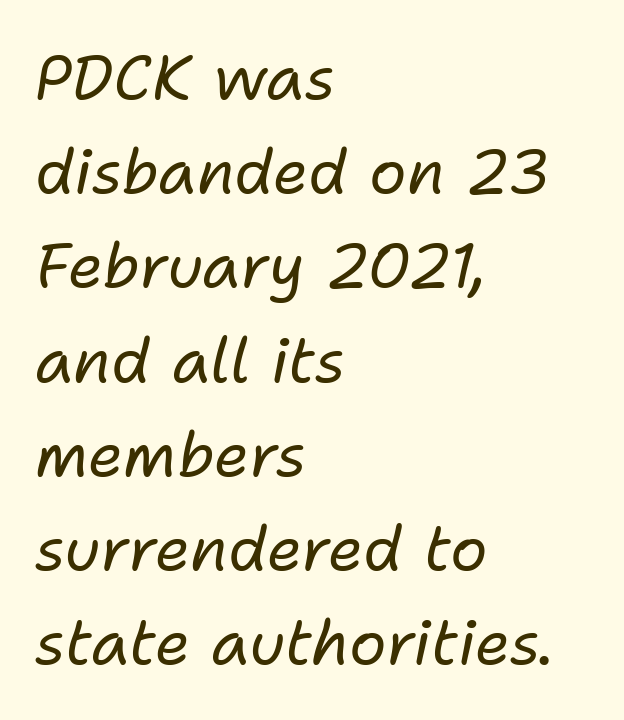
Q: Is the text bold? A: No.
Q: Is the text italic (slanted)? A: Yes, it leans right by about 11 degrees.
Q: Is the text underlined? A: No.
Q: How is the paragraph aligned? A: Left-aligned.
Q: Is the spacing between letters normal or unusually wide? A: Normal.
Q: Is the spacing between lines tight, normal or loose? A: Normal.
Q: Width (condensed, normal, or wide)? A: Normal.
Q: Stroke contrast? A: Low.
Q: x-height? A: Medium.
Q: Monospaced? A: No.
